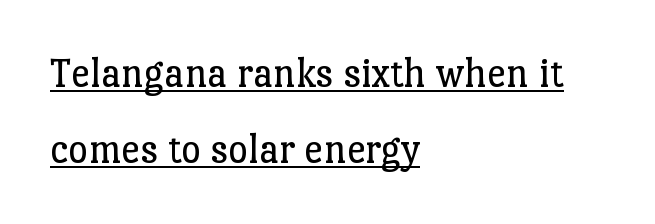
A typesetter would call this proportional, since set widths differ per character. This rendering uses left alignment, leaving the right contour irregular. A typesetter would mark this as roman, not italic. Weight: not bold — regular or lighter.
